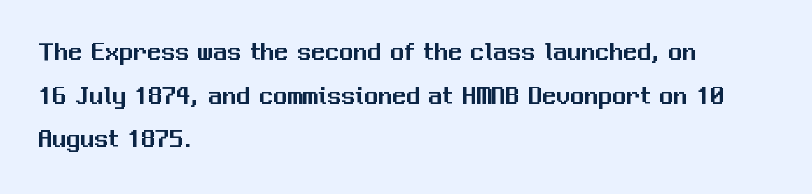
{"serif": "no", "italic": "no", "width": "normal", "stroke_contrast": "medium", "x_height": "medium", "monospaced": "no", "underline": "no", "align": "left", "line_spacing": "normal", "line_spacing_ratio": 1.56, "letter_spacing": "normal", "letter_spacing_em": 0.0, "glyph_px": 28}
